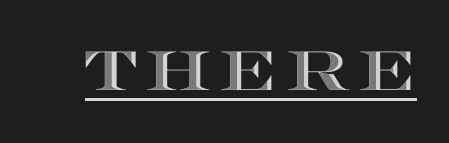
{"italic": "no", "width": "wide", "x_height": "large", "monospaced": "no", "underline": "yes", "glyph_px": 55}
